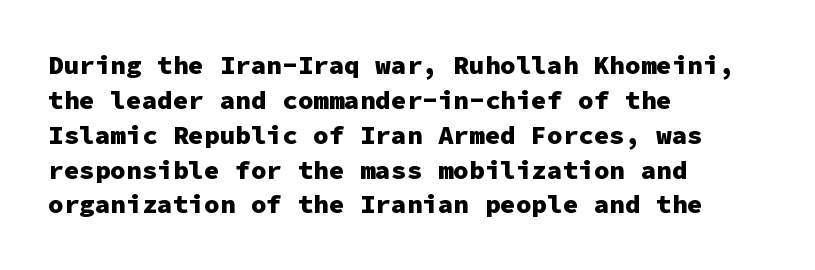
The image shows 26 px bold type, upright; set left-aligned, normal line spacing (1.34x), normal letter spacing, not underlined.
